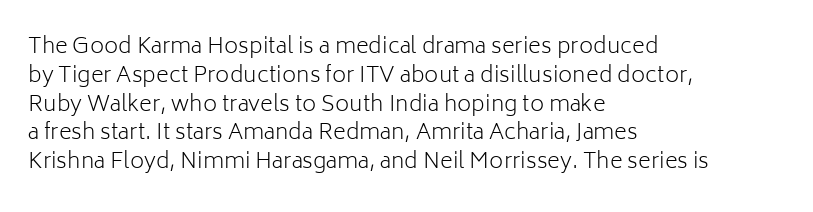
{"italic": "no", "bold": "no", "underline": "no", "align": "left", "line_spacing": "normal", "line_spacing_ratio": 1.31, "letter_spacing": "normal", "letter_spacing_em": 0.0, "glyph_px": 22}
